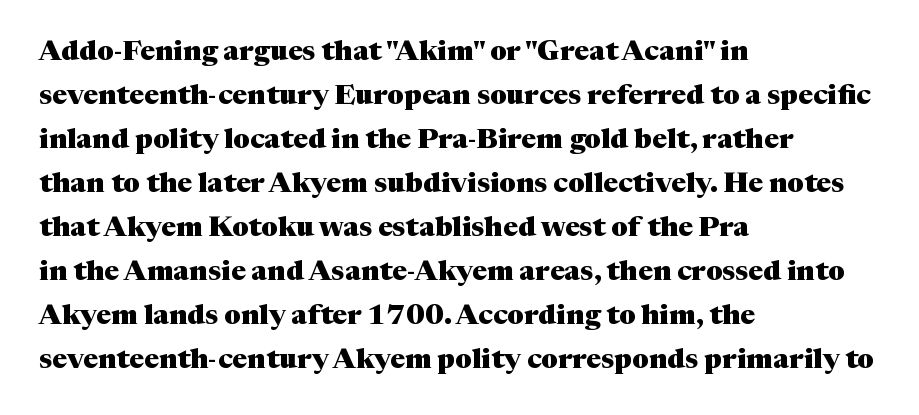
The image shows 28 px heavy serif type, upright; set left-aligned, normal line spacing (1.57x), normal letter spacing, not underlined; medium stroke contrast and a medium x-height.
